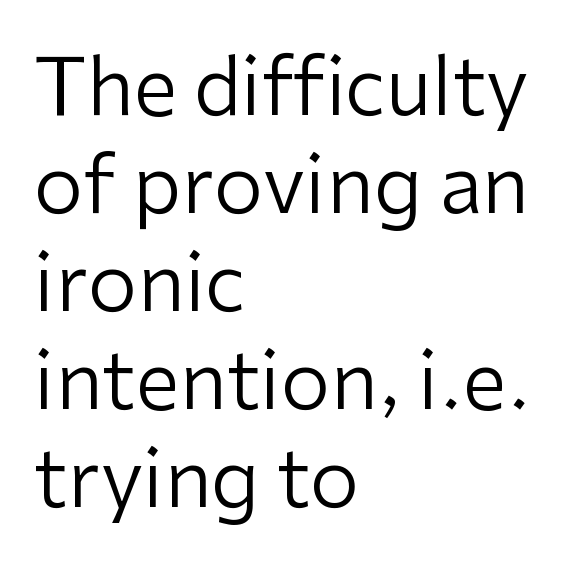
{"serif": "no", "italic": "no", "bold": "no", "weight": "regular", "width": "normal", "stroke_contrast": "low", "x_height": "medium", "monospaced": "no", "underline": "no", "align": "left", "line_spacing_ratio": 1.24, "letter_spacing": "normal", "letter_spacing_em": 0.0, "glyph_px": 79}
